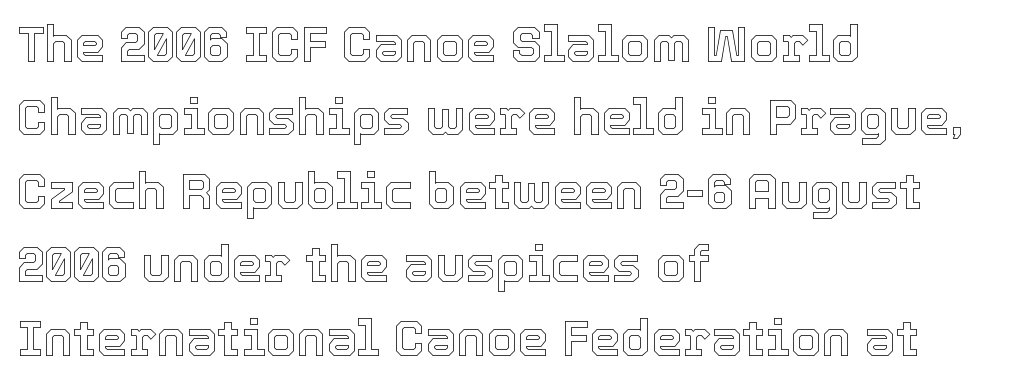
{"italic": "no", "width": "normal", "x_height": "medium", "monospaced": "no", "underline": "no", "align": "left", "line_spacing": "normal", "line_spacing_ratio": 1.47, "letter_spacing": "normal", "letter_spacing_em": 0.0, "glyph_px": 50}
